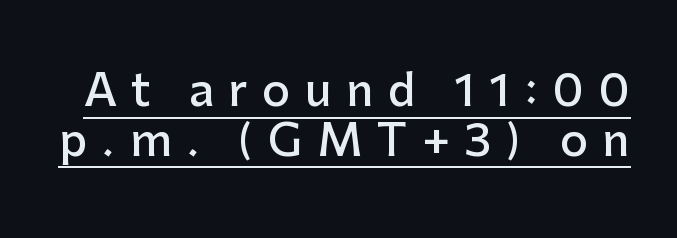
Between one letter and the next there's a generous, obvious gap. A bit beefed up — I'd call it semibold rather than bold. Do the characters align in a grid? No, the font is proportional. Upright lettering throughout. Observe the absence of serifs on each vertical stroke in this sample.
